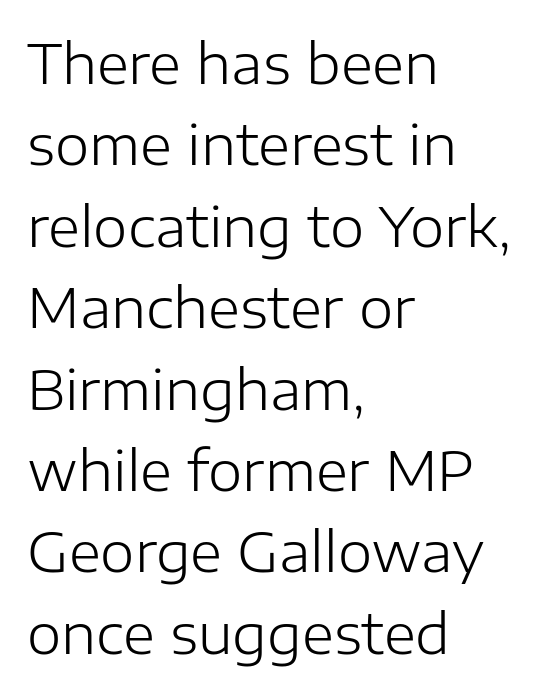
Q: Is the text bold? A: No.
Q: Is the text italic (slanted)? A: No, it is upright.
Q: Is the typeface a serif or a sans-serif typeface? A: Sans-serif.
Q: Is the text underlined? A: No.
Q: How is the paragraph aligned? A: Left-aligned.
Q: Is the spacing between letters normal or unusually wide? A: Normal.
Q: Is the spacing between lines tight, normal or loose? A: Normal.
Q: Width (condensed, normal, or wide)? A: Normal.
Q: Stroke contrast? A: Low.
Q: x-height? A: Medium.
Q: Monospaced? A: No.
